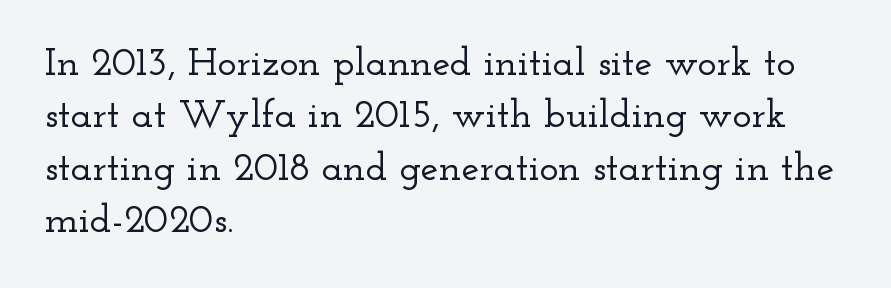
Q: Is the text italic (slanted)? A: No, it is upright.
Q: Is the typeface a serif or a sans-serif typeface? A: Serif.
Q: Is the text underlined? A: No.
Q: How is the paragraph aligned? A: Left-aligned.
Q: Is the spacing between letters normal or unusually wide? A: Normal.
Q: Is the spacing between lines tight, normal or loose? A: Normal.
Q: Width (condensed, normal, or wide)? A: Wide.
Q: Stroke contrast? A: Low.
Q: x-height? A: Small.
Q: Monospaced? A: No.
